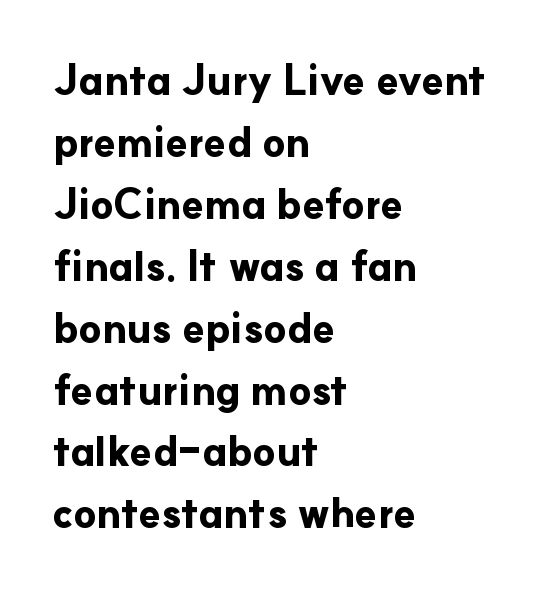
The horizontal fit of the characters is conventional and even. Letters rest on an invisible, unmarked baseline. This sample has the flowing, uneven cadence of proportional lettering. The rendering uses a moderate line-height, typical for paragraphs. Every row of glyphs begins at an identical x-position on the left.
